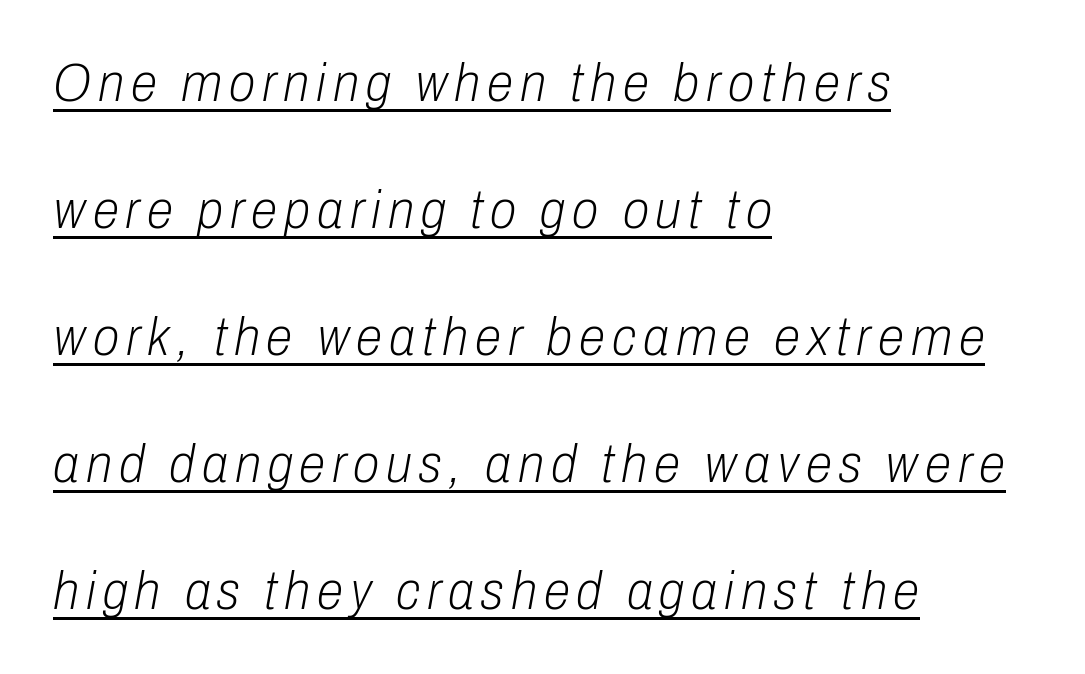
The face used here is proportionally spaced, like ordinary book or web type. Visually the block forms a straight wall on the left and a jagged coastline on the right. Interline gaps are noticeably wide in this sample. Designer's note — italics engaged. Stems here are at most as thick as an everyday book face. A typographer would call this underscored text.
